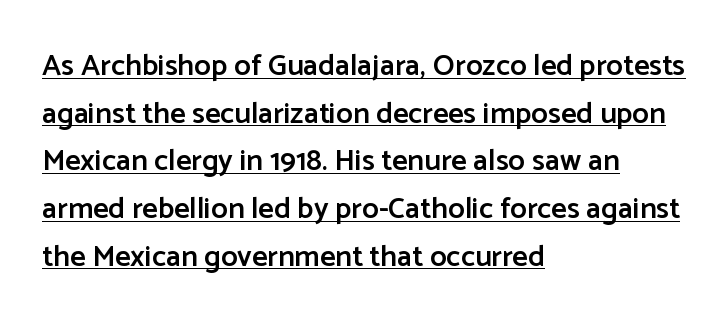
{"serif": "no", "italic": "no", "bold": "semi", "weight": "semibold", "width": "normal", "stroke_contrast": "low", "x_height": "medium", "monospaced": "no", "underline": "yes", "align": "left", "line_spacing": "normal", "line_spacing_ratio": 1.59, "letter_spacing": "normal", "letter_spacing_em": 0.0, "glyph_px": 30}
